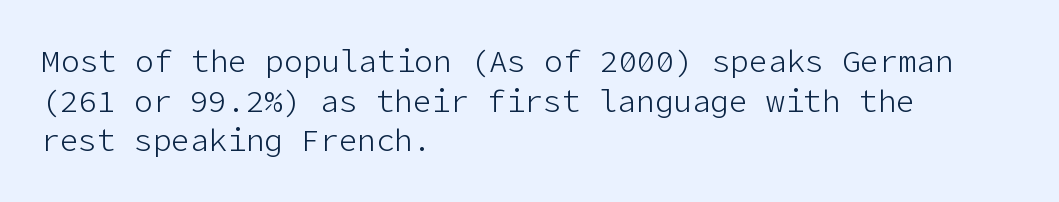
{"serif": "no", "italic": "no", "bold": "no", "weight": "light", "width": "normal", "stroke_contrast": "low", "x_height": "medium", "underline": "no", "align": "left", "line_spacing": "normal", "line_spacing_ratio": 1.28, "letter_spacing": "normal", "letter_spacing_em": 0.0, "glyph_px": 31}
